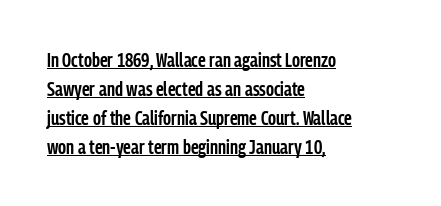
The image shows 20 px text type, upright; set left-aligned, normal line spacing (1.45x), normal letter spacing, underlined.
